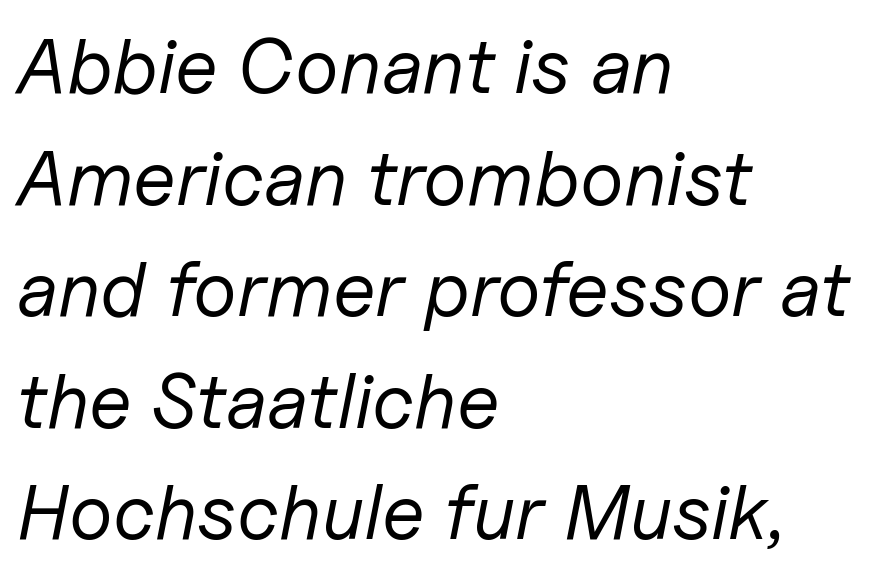
Bare-footed words on every line. Is the stroke heavy? The answer is a plain regular-or-lighter. You could not count columns in this text — the font is proportionally spaced. Tracking here is standard; glyphs follow each other at the usual distance. Where is the straight margin? On the left. Vertically, the passage feels balanced, rows spaced as you'd expect.
